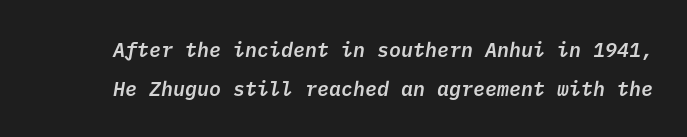
Q: Is the text bold? A: Semi-bold.
Q: Is the text underlined? A: No.
Q: Is the spacing between letters normal or unusually wide? A: Normal.
Q: Is the spacing between lines tight, normal or loose? A: Loose.
